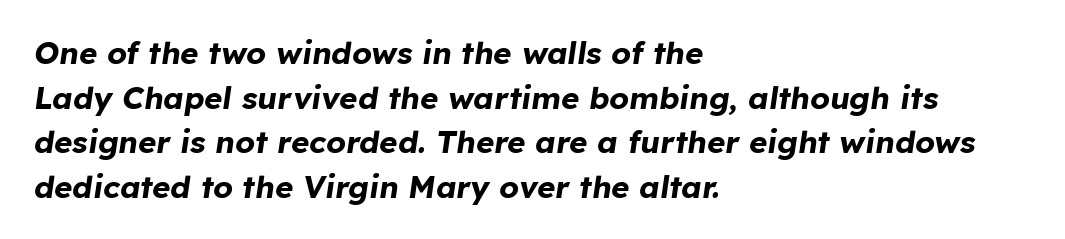
The image shows 31 px bold type, italic (leaning right); set left-aligned, normal line spacing (1.44x), normal letter spacing, not underlined; low stroke contrast and a medium x-height.
